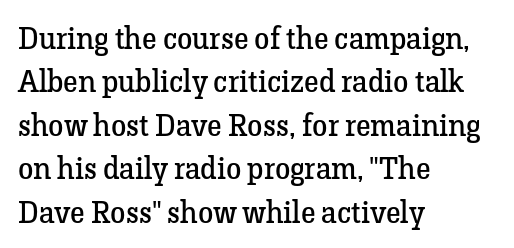
{"serif": "yes", "italic": "no", "bold": "no", "weight": "regular", "width": "normal", "stroke_contrast": "low", "x_height": "medium", "monospaced": "no", "underline": "no", "align": "left", "line_spacing": "normal", "line_spacing_ratio": 1.4, "letter_spacing": "normal", "letter_spacing_em": 0.0, "glyph_px": 31}
